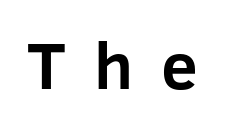
{"serif": "no", "italic": "no", "bold": "yes", "weight": "bold", "width": "normal", "stroke_contrast": "low", "x_height": "medium", "monospaced": "no", "underline": "no", "letter_spacing": "wide", "letter_spacing_em": 0.42, "glyph_px": 66}
